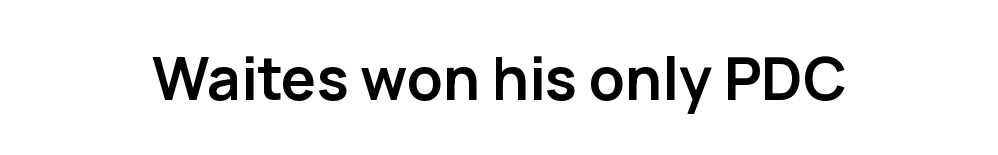
Q: Is the text bold? A: Yes.
Q: Is the text italic (slanted)? A: No, it is upright.
Q: Is the typeface a serif or a sans-serif typeface? A: Sans-serif.
Q: Is the text underlined? A: No.
Q: Is the spacing between letters normal or unusually wide? A: Normal.
Q: Width (condensed, normal, or wide)? A: Normal.
Q: Stroke contrast? A: Low.
Q: x-height? A: Medium.
Q: Monospaced? A: No.
